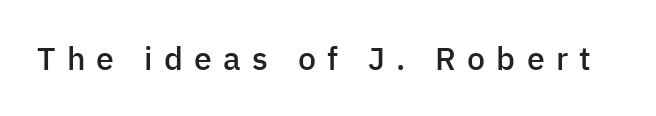
The image shows 32 px semibold sans-serif type, upright; set unusually wide letter spacing (+0.35 em), not underlined; low stroke contrast and a medium x-height.
